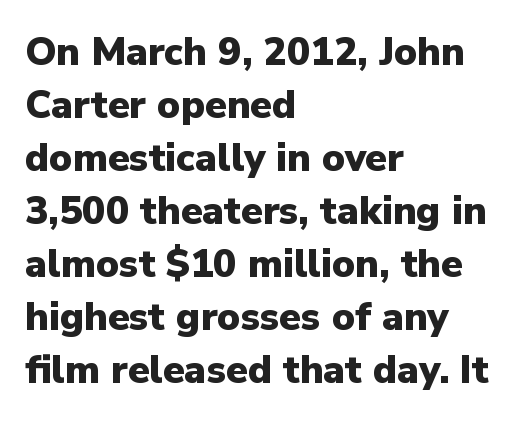
The passage shown has conventional tracking throughout. Bold? Absolutely — the strokes are thick and heavy. What's the leading like? Ordinary, nothing unusual. The lines are quadded left. A typesetter would call this proportional, since set widths differ per character.
